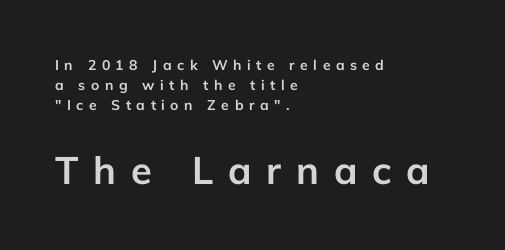
{"serif": "no", "italic": "no", "bold": "yes", "weight": "semibold", "width": "normal", "stroke_contrast": "low", "x_height": "medium", "monospaced": "no", "underline": "no", "align": "left", "line_spacing": "normal", "line_spacing_ratio": 1.43, "letter_spacing": "wide", "letter_spacing_em": 0.39, "larger_block": "second", "size_ratio": 2.71, "glyph_px": 38}
